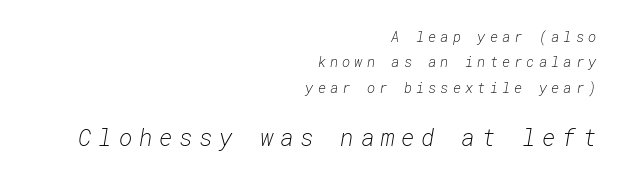
{"italic": "yes", "lean": "right", "slant_degrees": 10, "bold": "no", "underline": "no", "align": "right", "line_spacing_ratio": 1.81, "letter_spacing": "wide", "letter_spacing_em": 0.29, "larger_block": "second", "size_ratio": 1.64, "glyph_px": 23}
